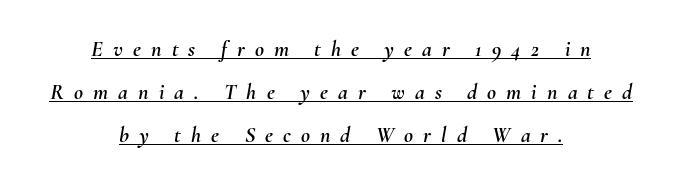
The image shows 22 px text type, italic (leaning right); set centered, loose line spacing (1.96x), unusually wide letter spacing (+0.46 em), underlined.
